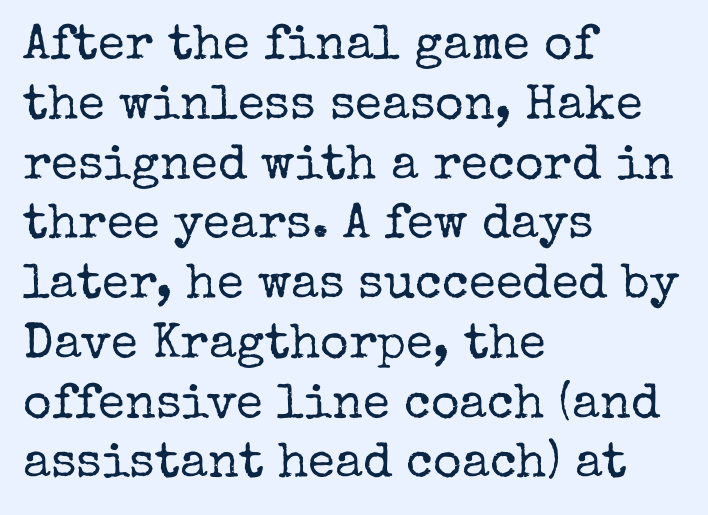
The image shows 49 px regular-weight serif type, upright; set left-aligned, line spacing 1.22x, normal letter spacing, not underlined; low stroke contrast and a medium x-height.
